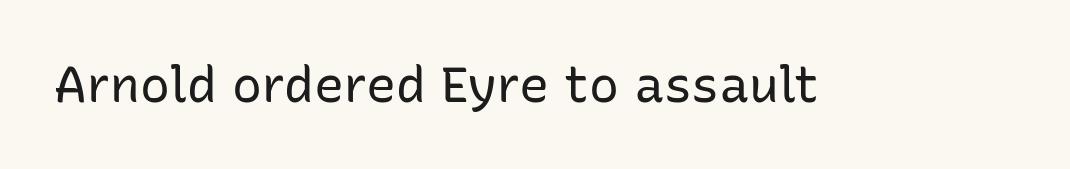
The image shows 50 px regular-weight sans-serif type, upright; set normal letter spacing, not underlined; low stroke contrast and a medium x-height.
